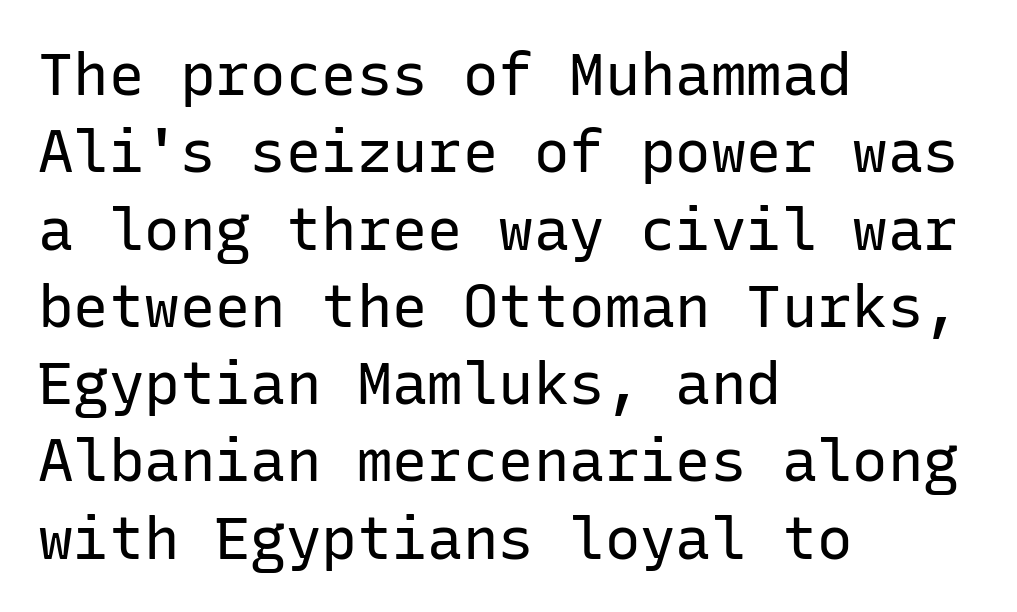
The passage shown has conventional tracking throughout. The typeface chosen for these lines omits serifs. Unlike italic type, these characters show no tilt at all. Descenders hang freely into open space. Do the characters align in a grid? Yes, the font is monospaced.
